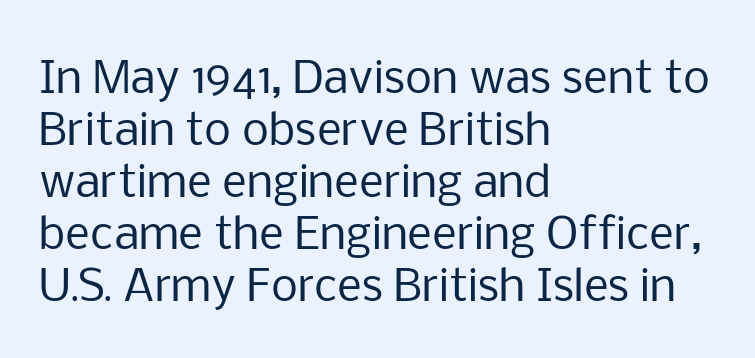
Q: Is the text bold? A: No.
Q: Is the text italic (slanted)? A: No, it is upright.
Q: Is the typeface a serif or a sans-serif typeface? A: Sans-serif.
Q: Is the text underlined? A: No.
Q: How is the paragraph aligned? A: Left-aligned.
Q: Is the spacing between letters normal or unusually wide? A: Normal.
Q: Width (condensed, normal, or wide)? A: Normal.
Q: Stroke contrast? A: Low.
Q: x-height? A: Medium.
Q: Monospaced? A: No.
